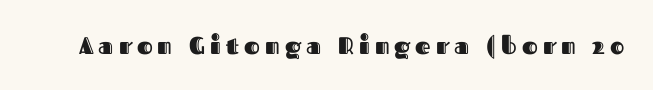
Q: Is the text italic (slanted)? A: No, it is upright.
Q: Is the text underlined? A: No.
Q: Is the spacing between letters normal or unusually wide? A: Unusually wide.
